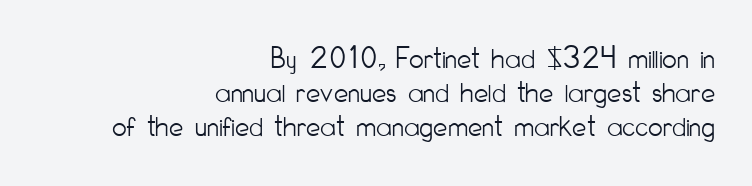
Q: Is the text bold? A: No.
Q: Is the text italic (slanted)? A: No, it is upright.
Q: Is the typeface a serif or a sans-serif typeface? A: Sans-serif.
Q: Is the text underlined? A: No.
Q: How is the paragraph aligned? A: Right-aligned.
Q: Is the spacing between letters normal or unusually wide? A: Normal.
Q: Is the spacing between lines tight, normal or loose? A: Tight.
Q: Width (condensed, normal, or wide)? A: Condensed.
Q: Stroke contrast? A: Low.
Q: x-height? A: Small.
Q: Monospaced? A: No.
